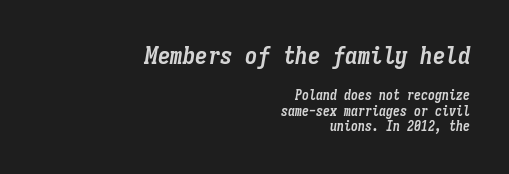
{"italic": "yes", "lean": "right", "slant_degrees": 9, "bold": "yes", "underline": "no", "align": "right", "line_spacing": "tight", "line_spacing_ratio": 1.09, "letter_spacing": "normal", "letter_spacing_em": 0.0, "larger_block": "first", "size_ratio": 1.79, "glyph_px": 25}
